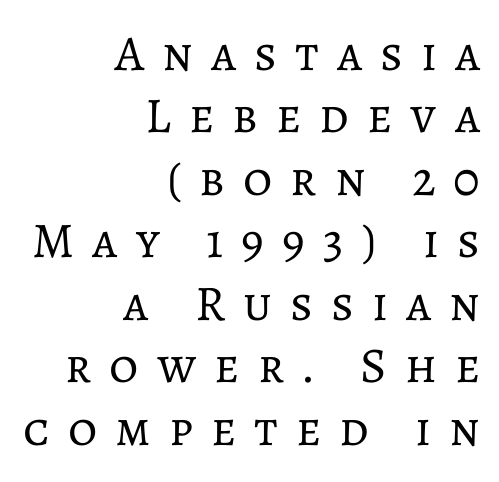
Posture: vertical. The block of text has a typical density, with ordinary space between rows. The typeface has the unassuming heft of standard copy or less. Casual observation: everything's shoved over to the right.
